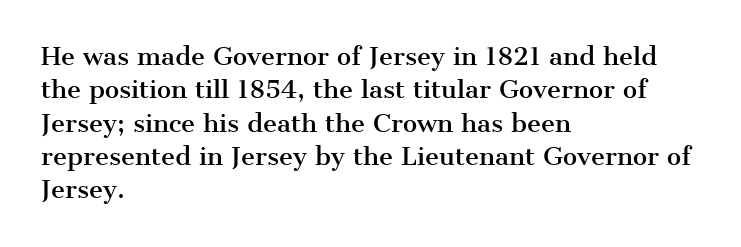
Q: Is the text italic (slanted)? A: No, it is upright.
Q: Is the text underlined? A: No.
Q: How is the paragraph aligned? A: Left-aligned.
Q: Is the spacing between letters normal or unusually wide? A: Normal.
Q: Is the spacing between lines tight, normal or loose? A: Normal.
